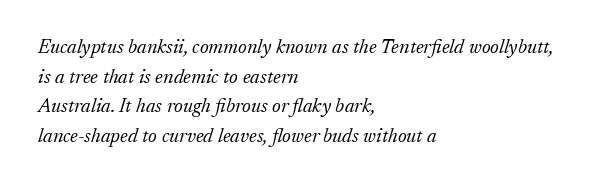
The line-height multiplier appears to be the usual default. Look at the tracking — it's just the regular setting, nothing added. Underlining? Definitely not there. The letters look calm and open, with moderate or lighter stems. Visually the block forms a straight wall on the left and a jagged coastline on the right. Notice how the stems are inclined rather than vertical — that's the hallmark of italics.
